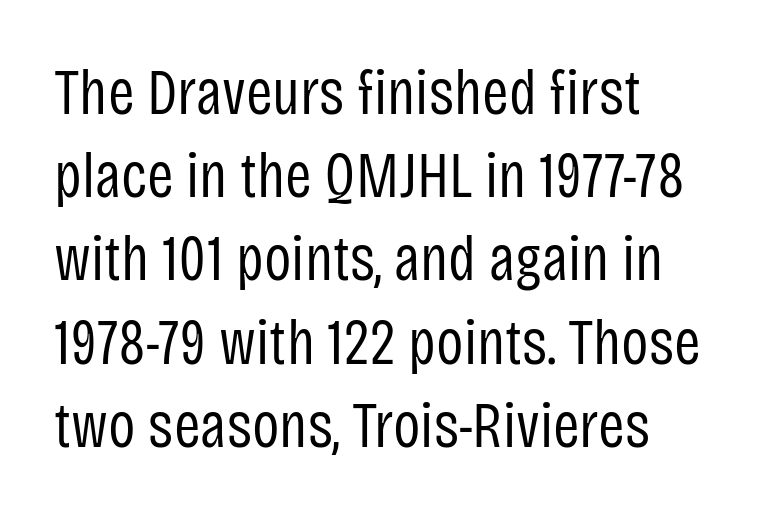
Q: Is the text bold? A: No.
Q: Is the text italic (slanted)? A: No, it is upright.
Q: Is the typeface a serif or a sans-serif typeface? A: Sans-serif.
Q: Is the text underlined? A: No.
Q: Is the spacing between letters normal or unusually wide? A: Normal.
Q: Is the spacing between lines tight, normal or loose? A: Normal.
Q: Width (condensed, normal, or wide)? A: Condensed.
Q: Stroke contrast? A: Low.
Q: x-height? A: Large.
Q: Monospaced? A: No.
